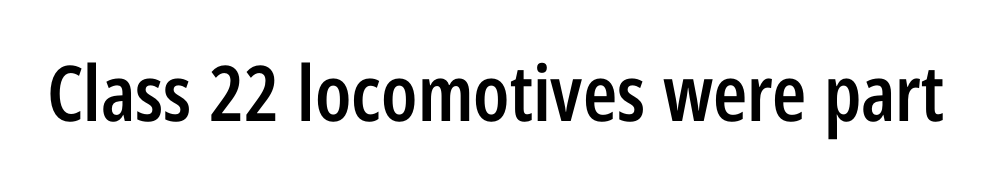
A typesetter would call this proportional, since set widths differ per character. This is the in-between weight designers call semibold or demi. Is the letter spacing exaggerated? No — it looks like the ordinary default. Grotesque or geometric, the face here clearly has no serifs. The area under the type is left untouched. This is roman type, the default non-slanted kind.
